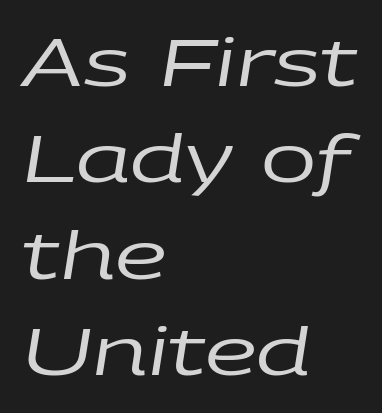
Q: Is the text bold? A: No.
Q: Is the text italic (slanted)? A: Yes, it leans right by about 9 degrees.
Q: Is the text underlined? A: No.
Q: How is the paragraph aligned? A: Left-aligned.
Q: Is the spacing between letters normal or unusually wide? A: Normal.
Q: Is the spacing between lines tight, normal or loose? A: Normal.
Q: Width (condensed, normal, or wide)? A: Wide.
Q: Stroke contrast? A: Low.
Q: x-height? A: Large.
Q: Monospaced? A: No.
